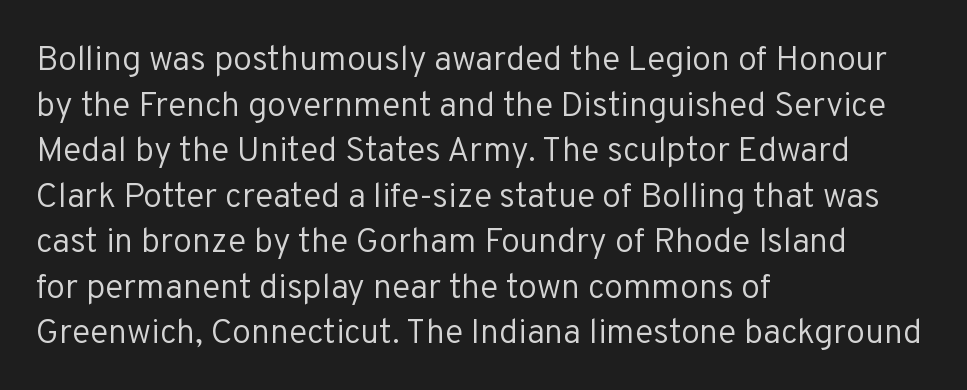
Q: Is the text bold? A: No.
Q: Is the text italic (slanted)? A: No, it is upright.
Q: Is the typeface a serif or a sans-serif typeface? A: Sans-serif.
Q: Is the text underlined? A: No.
Q: How is the paragraph aligned? A: Left-aligned.
Q: Is the spacing between letters normal or unusually wide? A: Normal.
Q: Is the spacing between lines tight, normal or loose? A: Normal.
Q: Width (condensed, normal, or wide)? A: Normal.
Q: Stroke contrast? A: Low.
Q: x-height? A: Medium.
Q: Monospaced? A: No.
